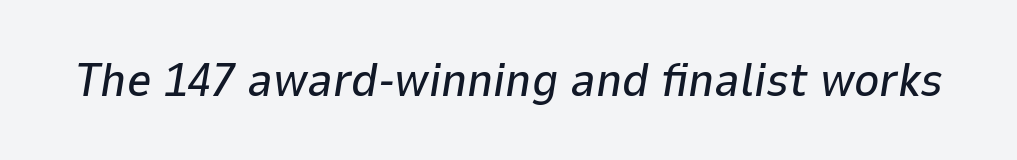
Q: Is the text italic (slanted)? A: Yes, it leans right by about 9 degrees.
Q: Is the text underlined? A: No.
Q: Is the spacing between letters normal or unusually wide? A: Normal.
Q: Width (condensed, normal, or wide)? A: Normal.
Q: Stroke contrast? A: Low.
Q: x-height? A: Medium.
Q: Monospaced? A: No.
